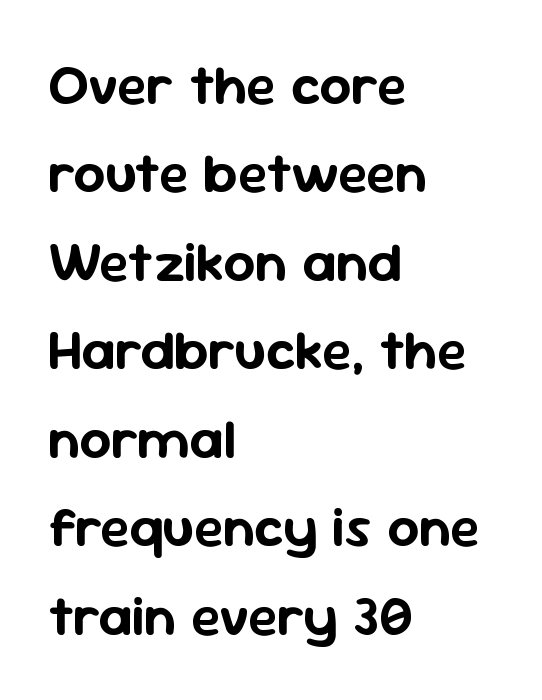
Q: Is the text italic (slanted)? A: No, it is upright.
Q: Is the typeface a serif or a sans-serif typeface? A: Sans-serif.
Q: Is the text underlined? A: No.
Q: How is the paragraph aligned? A: Left-aligned.
Q: Is the spacing between letters normal or unusually wide? A: Normal.
Q: Is the spacing between lines tight, normal or loose? A: Normal.
Q: Width (condensed, normal, or wide)? A: Normal.
Q: Stroke contrast? A: Low.
Q: x-height? A: Medium.
Q: Monospaced? A: No.
